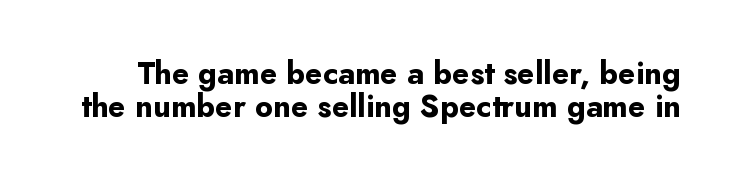
The typography opts for an upright posture over an oblique one. The passage shown stacks its lines with hardly any gap. Stroke terminals: plain, sans-serif. The strokes are fattened all the way to bold. Letter spacing: default.
